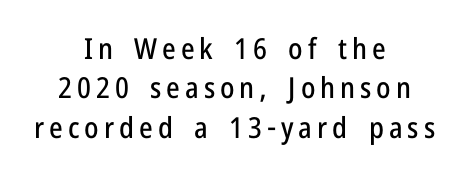
{"serif": "no", "italic": "no", "width": "condensed", "stroke_contrast": "low", "x_height": "medium", "monospaced": "no", "underline": "no", "align": "center", "line_spacing": "normal", "line_spacing_ratio": 1.36, "glyph_px": 29}
